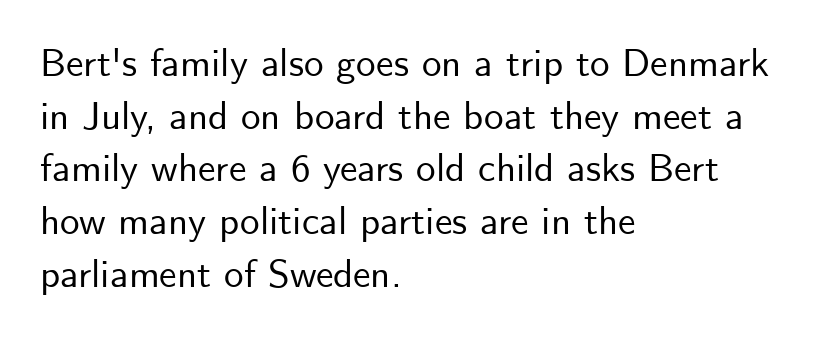
Unlike italic type, these characters show no tilt at all. Honestly, the row spacing looks completely unremarkable. The letters advance in unequal steps, a hallmark of proportional type. No word sits above an underline. The type is set solid horizontally, with unmodified tracking.
